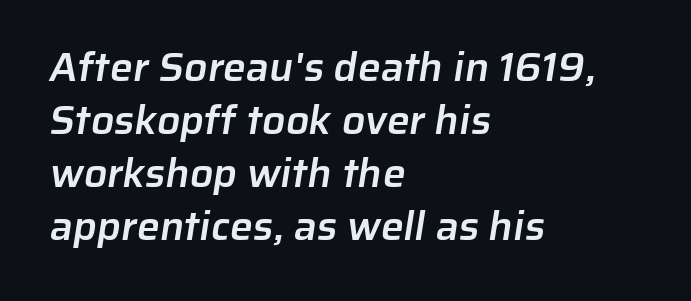
Q: Is the text bold? A: Semi-bold.
Q: Is the typeface a serif or a sans-serif typeface? A: Sans-serif.
Q: Is the text underlined? A: No.
Q: How is the paragraph aligned? A: Left-aligned.
Q: Is the spacing between letters normal or unusually wide? A: Normal.
Q: Is the spacing between lines tight, normal or loose? A: Normal.
Q: Width (condensed, normal, or wide)? A: Normal.
Q: Stroke contrast? A: Low.
Q: x-height? A: Medium.
Q: Monospaced? A: No.
